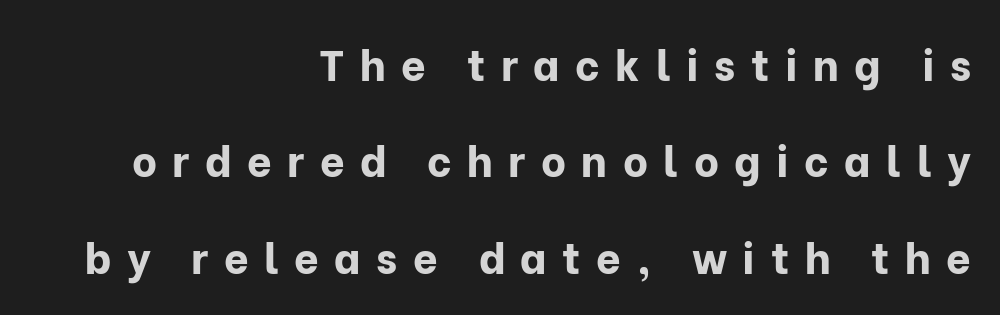
Compared with typical paragraphs, the rows here are farther apart. Compared with typical body copy, the letter spacing here is much looser. The glyphs are unaccompanied by any horizontal stroke below them. Spacing verdict: proportional, widths tailored to each character. Line endings align vertically; line beginnings do not.
